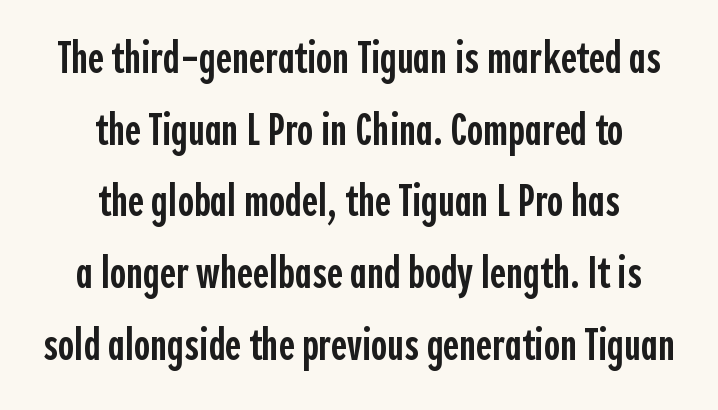
Varying glyph widths throughout — classic text-font behaviour. The typesetting leans somewhat heavy: a semibold. The text was rendered using a sans face with plain stroke endings. The letters stand straight up with perfectly vertical stems.
